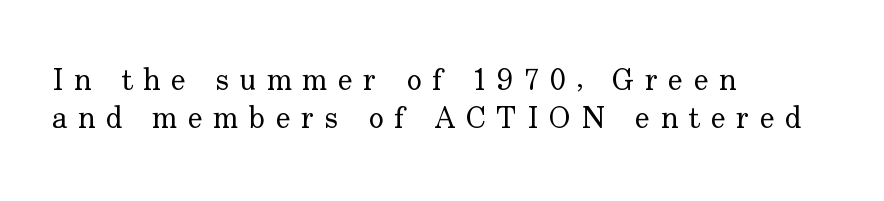
The image shows 31 px regular-weight serif type, upright; set left-aligned, line spacing 1.24x, unusually wide letter spacing (+0.34 em), not underlined; low stroke contrast and a small x-height.
